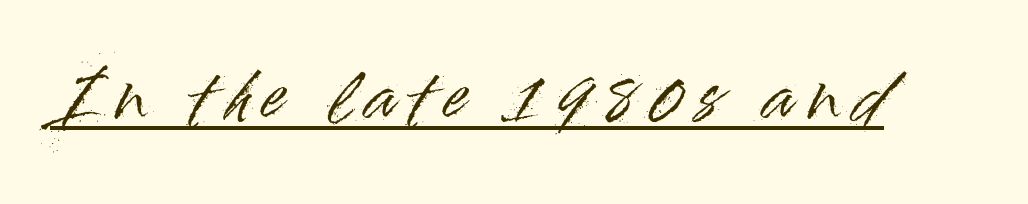
Think of a printed novel: that variable character pitch is what you see here. Are there feet on the stems? There aren't — it's a sans. Check the space under the baseline: a stroke is drawn there. The rendering inserts visible extra space after every character.
